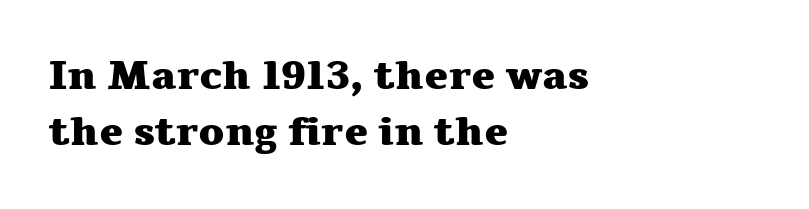
Each line starts at the same left margin while the right side varies. The line texture is even and compact thanks to regular tracking. Every character sits straight up, as roman type does. These lines are rendered in a variable-pitch font. The characters look thick and weighty, a clear bold. This sample keeps an unexceptional amount of space between lines.
